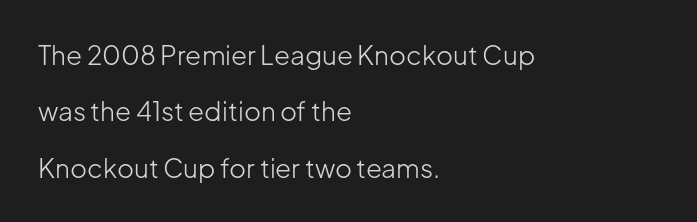
{"italic": "no", "bold": "no", "underline": "no", "align": "left", "line_spacing": "loose", "line_spacing_ratio": 2.17, "letter_spacing": "normal", "letter_spacing_em": 0.0, "glyph_px": 26}
